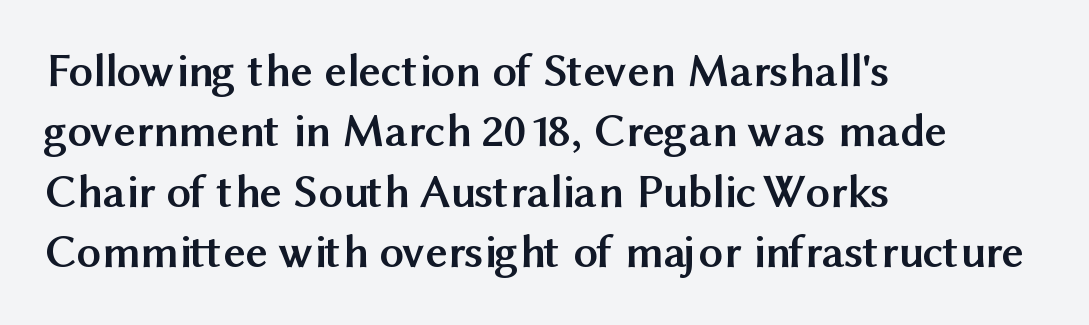
Q: Is the text bold? A: Yes.
Q: Is the text italic (slanted)? A: No, it is upright.
Q: Is the typeface a serif or a sans-serif typeface? A: Sans-serif.
Q: Is the text underlined? A: No.
Q: How is the paragraph aligned? A: Left-aligned.
Q: Is the spacing between letters normal or unusually wide? A: Normal.
Q: Is the spacing between lines tight, normal or loose? A: Normal.
Q: Width (condensed, normal, or wide)? A: Normal.
Q: Stroke contrast? A: Medium.
Q: x-height? A: Medium.
Q: Monospaced? A: No.
